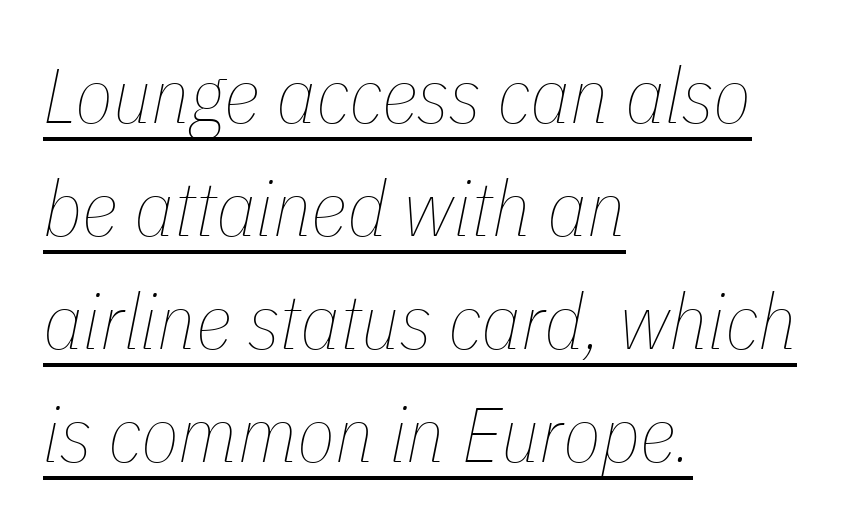
Observe the lean: these are italic letterforms. The rendering uses natural spacing where letterforms have individual widths. The face used here is rendered with its standard letterfit. This sample carries an underscore along the baseline area.
